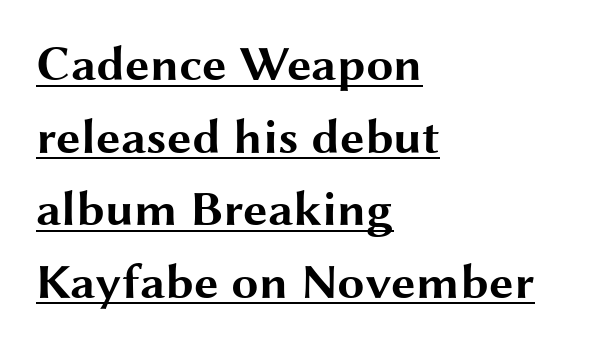
The image shows 49 px bold, wide sans-serif type, upright; set left-aligned, normal line spacing (1.48x), normal letter spacing, underlined; medium stroke contrast and a medium x-height.
